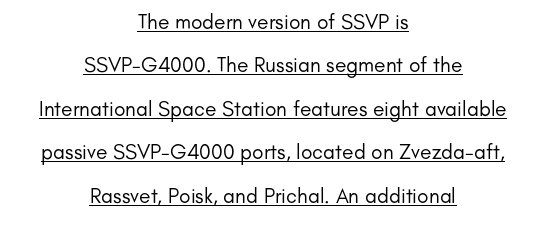
The image shows 21 px text type, upright; set centered, loose line spacing (2.07x), normal letter spacing, underlined.
